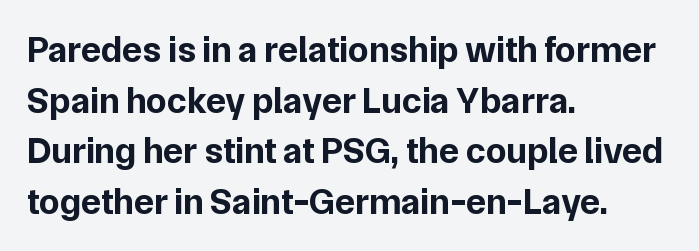
{"serif": "no", "italic": "no", "bold": "yes", "weight": "bold", "width": "normal", "stroke_contrast": "low", "x_height": "medium", "monospaced": "no", "underline": "no", "align": "left", "line_spacing": "normal", "line_spacing_ratio": 1.37, "letter_spacing": "normal", "letter_spacing_em": 0.0, "glyph_px": 37}
